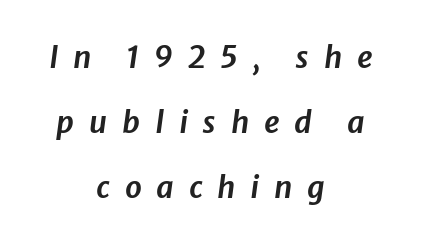
The type is letterspaced generously, with wide tracking. The string is rendered with underlining switched off. Does the leading feel generous? Absolutely, it's lavish. There's an unmistakable incline to the writing here. Centered paragraph, ragged on both sides. Looks like regular typesetting: each glyph gets only the width it needs.
